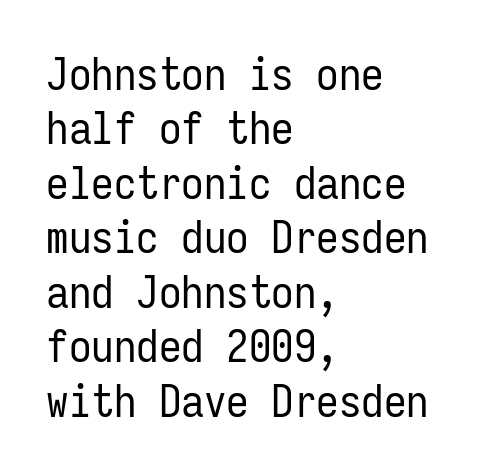
The image shows 45 px regular-weight, condensed sans-serif type, upright, monospaced; set left-aligned, line spacing 1.21x, normal letter spacing, not underlined; low stroke contrast and a medium x-height.
